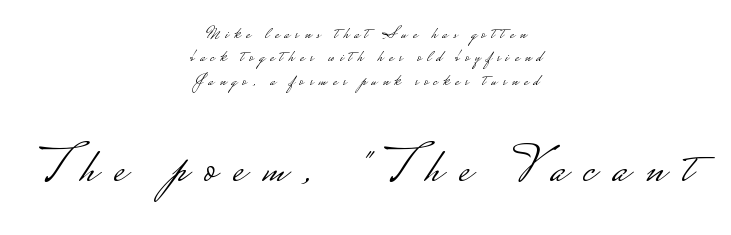
Q: Is the text bold? A: No.
Q: Is the text italic (slanted)? A: Yes.
Q: Is the typeface a serif or a sans-serif typeface? A: Sans-serif.
Q: Is the text underlined? A: No.
Q: How is the paragraph aligned? A: Centered.
Q: Is the spacing between letters normal or unusually wide? A: Unusually wide.
Q: Is the spacing between lines tight, normal or loose? A: Normal.
Q: Which block of text is set in a larger size, the first (top) or the second (bottom)? A: The second (bottom) one.
Q: Width (condensed, normal, or wide)? A: Wide.
Q: Stroke contrast? A: Low.
Q: Monospaced? A: No.
